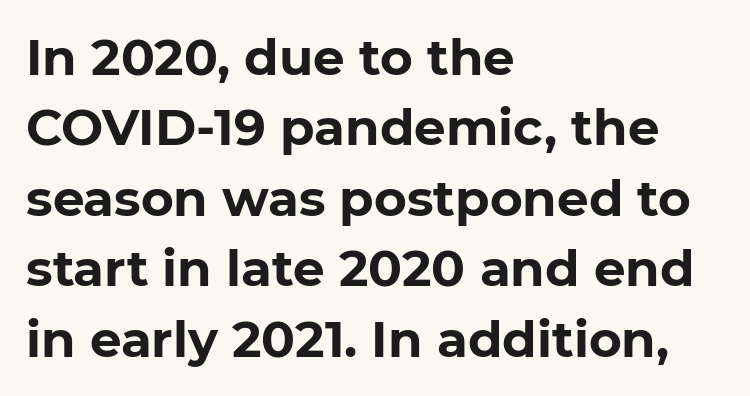
Q: Is the text bold? A: Yes.
Q: Is the text italic (slanted)? A: No, it is upright.
Q: Is the typeface a serif or a sans-serif typeface? A: Sans-serif.
Q: Is the text underlined? A: No.
Q: How is the paragraph aligned? A: Left-aligned.
Q: Is the spacing between letters normal or unusually wide? A: Normal.
Q: Is the spacing between lines tight, normal or loose? A: Normal.
Q: Width (condensed, normal, or wide)? A: Normal.
Q: Stroke contrast? A: Low.
Q: x-height? A: Medium.
Q: Monospaced? A: No.
